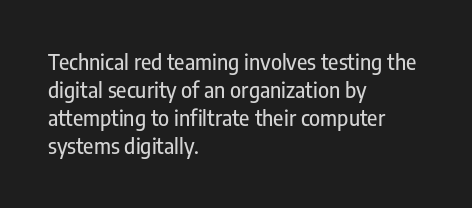
Teacher's note: observe the even left margin — that is flush-left alignment. No italicization has been applied; the sample stays upright. Clear beneath every line of the passage. Honestly, the letter spacing is just normal — you wouldn't notice it. A typesetter would call this leading conventional body-copy spacing.
